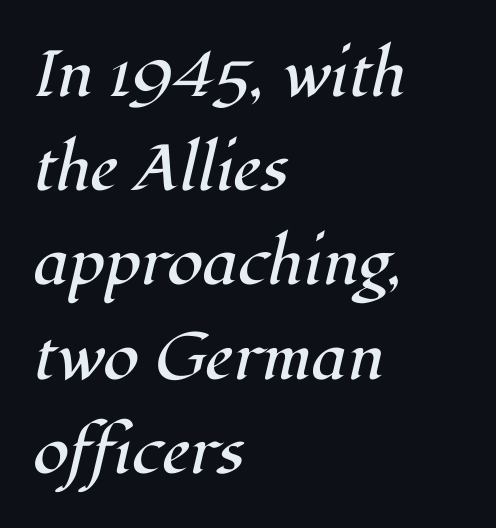
{"serif": "yes", "italic": "yes", "lean": "right", "slant_degrees": 12, "bold": "no", "weight": "regular", "width": "normal", "stroke_contrast": "high", "x_height": "medium", "monospaced": "no", "underline": "no", "align": "left", "line_spacing": "normal", "line_spacing_ratio": 1.45, "letter_spacing": "normal", "letter_spacing_em": 0.0, "glyph_px": 65}
